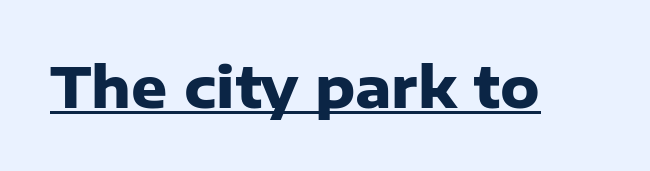
You'd pick this weight for a headline — it's a proper bold. What decoration does the sample have? An underline. What kind of face is this? One without serifs — a sans. How are the letters spaced? Ordinarily, with no added tracking.
